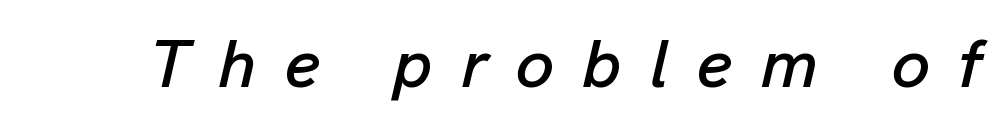
The rendering uses natural spacing where letterforms have individual widths. How are the letters spaced? Widely, with obvious added tracking. Only glyphs here, with clear space below each row. Rendered with sloped, italic letterforms.
